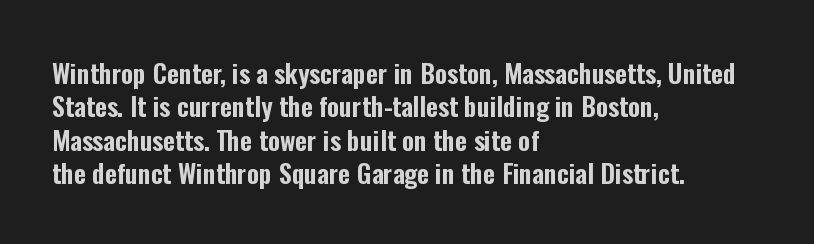
Q: Is the text italic (slanted)? A: No, it is upright.
Q: Is the text underlined? A: No.
Q: How is the paragraph aligned? A: Left-aligned.
Q: Is the spacing between letters normal or unusually wide? A: Normal.
Q: Is the spacing between lines tight, normal or loose? A: Normal.
